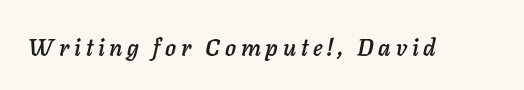
Q: Is the text italic (slanted)? A: Yes, it leans right by about 11 degrees.
Q: Is the text underlined? A: No.
Q: Is the spacing between letters normal or unusually wide? A: Unusually wide.
